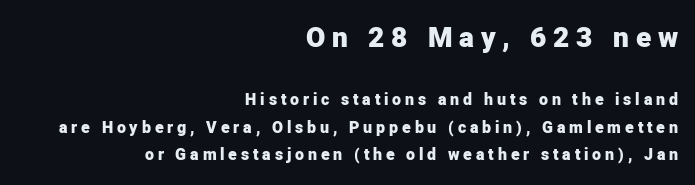
The image shows 28 px heavy sans-serif type, upright; set right-aligned, line spacing 1.73x, unusually wide letter spacing (+0.24 em), not underlined; the first (top) block is 1.75x larger; low stroke contrast and a medium x-height.
